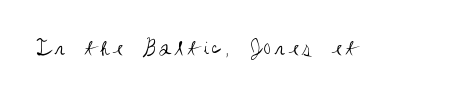
Only glyphs here, with clear space below each row. The font is comparable to plain body text, perhaps lighter.
